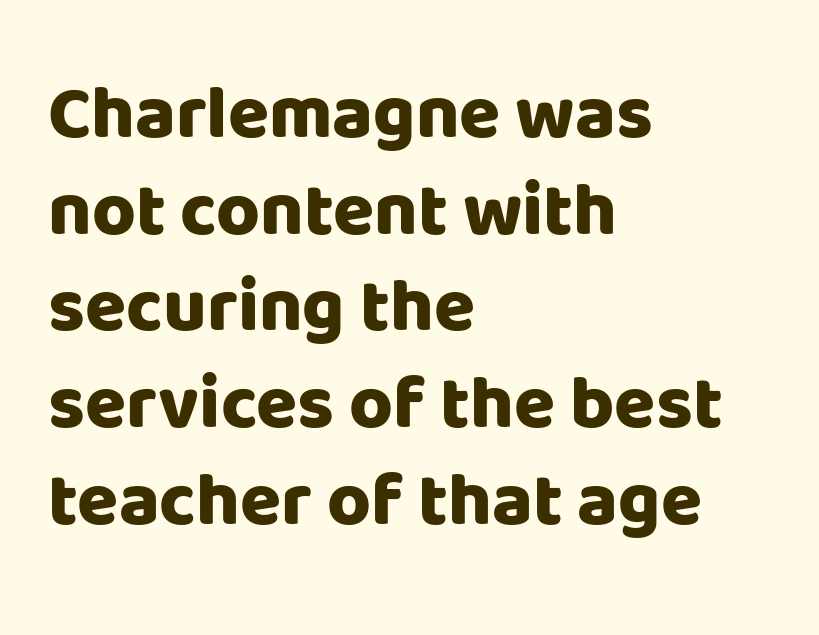
The image shows 75 px heavy sans-serif type, upright; set left-aligned, normal line spacing (1.29x), normal letter spacing, not underlined; low stroke contrast and a large x-height.
